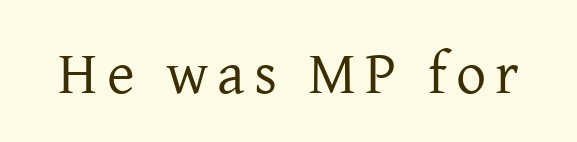
Stroke terminals: seriffed. A light-to-regular cut is what we see here. Descenders hang freely into open space. A roman cut, with each character standing at attention. A typesetter would call this proportional, since set widths differ per character.
